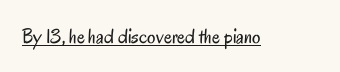
Italic: no, the glyphs are upright roman. You can see a thin bar hugging the bottom of the glyphs. Nothing heavy about these letters — not bold at all. Look at the tracking — it's just the regular setting, nothing added.
